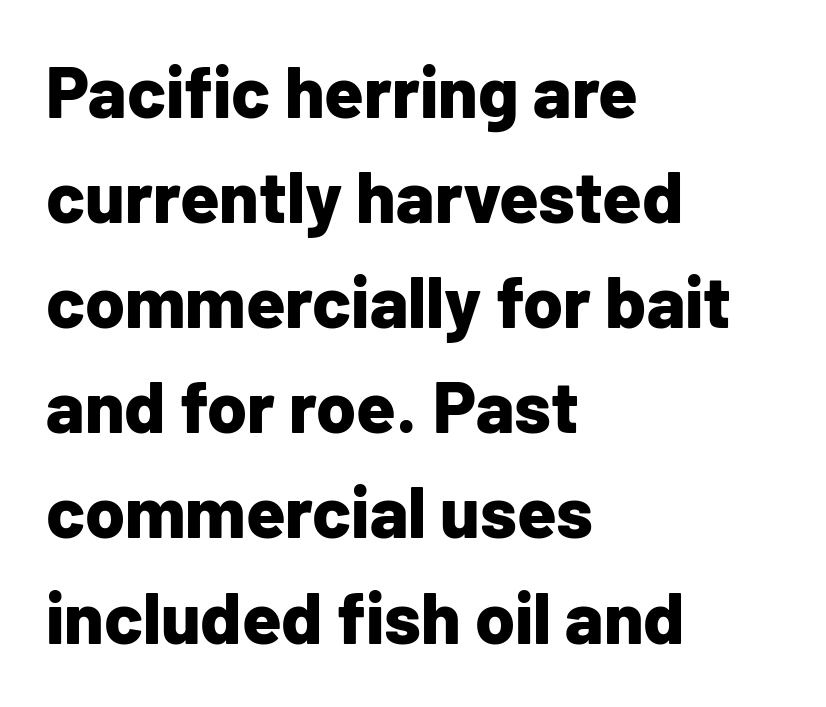
Q: Is the text bold? A: Yes.
Q: Is the text italic (slanted)? A: No, it is upright.
Q: Is the typeface a serif or a sans-serif typeface? A: Sans-serif.
Q: Is the text underlined? A: No.
Q: How is the paragraph aligned? A: Left-aligned.
Q: Is the spacing between letters normal or unusually wide? A: Normal.
Q: Is the spacing between lines tight, normal or loose? A: Normal.
Q: Width (condensed, normal, or wide)? A: Normal.
Q: Stroke contrast? A: Low.
Q: x-height? A: Medium.
Q: Monospaced? A: No.
